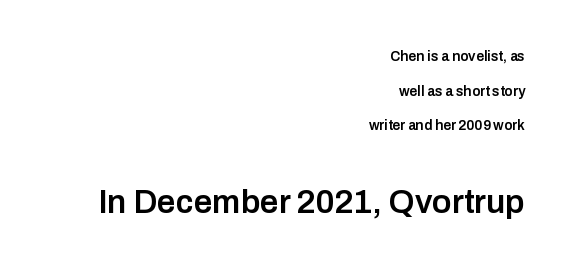
The image shows 33 px semibold sans-serif type, upright; set right-aligned, loose line spacing (2.48x), normal letter spacing, not underlined; the second (bottom) block is 2.36x larger; low stroke contrast and a medium x-height.
